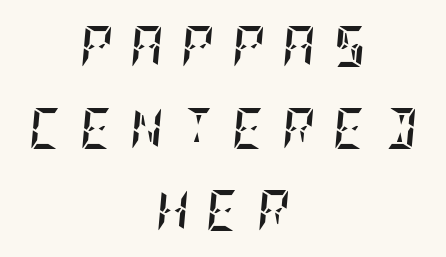
The image shows 41 px semibold, condensed type, italic (leaning right); set centered, loose line spacing (2.0x), unusually wide letter spacing (+0.42 em), not underlined; low stroke contrast and a large x-height.
